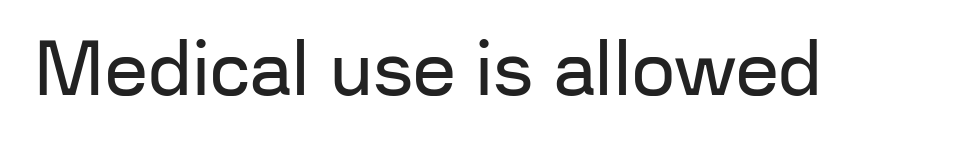
The image shows 76 px regular-weight sans-serif type, upright; set normal letter spacing, not underlined; low stroke contrast and a medium x-height.
